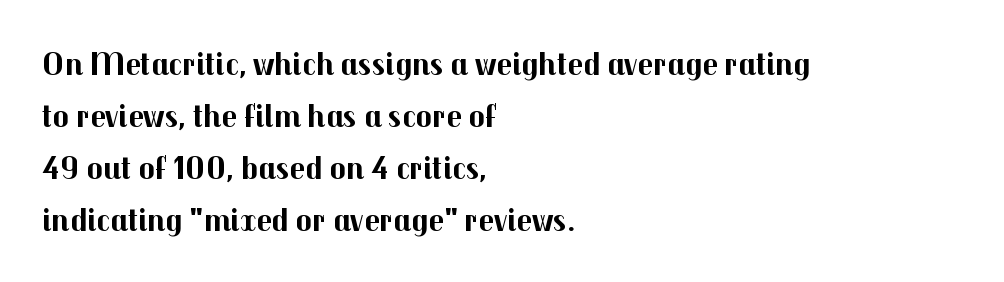
The image shows 34 px bold sans-serif type, upright; set left-aligned, normal line spacing (1.53x), normal letter spacing, not underlined; medium stroke contrast and a medium x-height.
